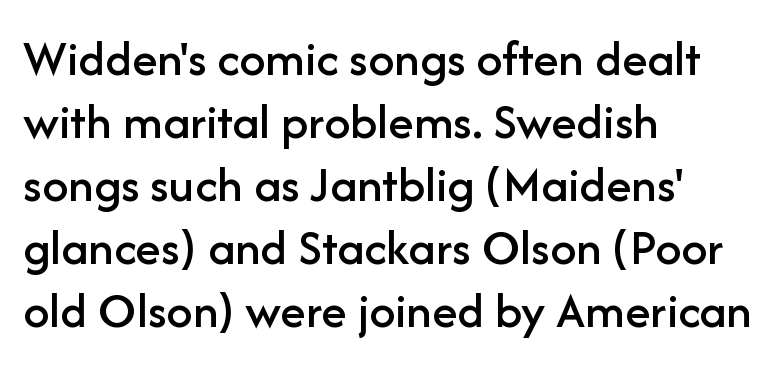
{"serif": "no", "italic": "no", "width": "normal", "stroke_contrast": "low", "x_height": "medium", "monospaced": "no", "underline": "no", "align": "left", "line_spacing_ratio": 1.21, "letter_spacing": "normal", "letter_spacing_em": 0.0, "glyph_px": 52}
